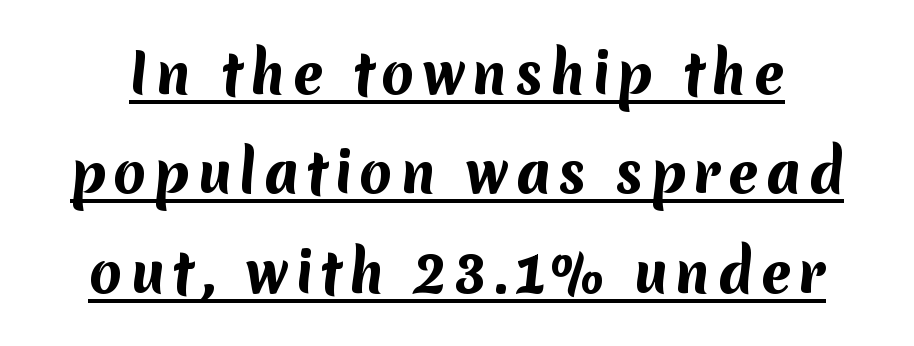
The image shows 54 px bold sans-serif type; set line spacing 1.84x, underlined; medium stroke contrast and a medium x-height.
